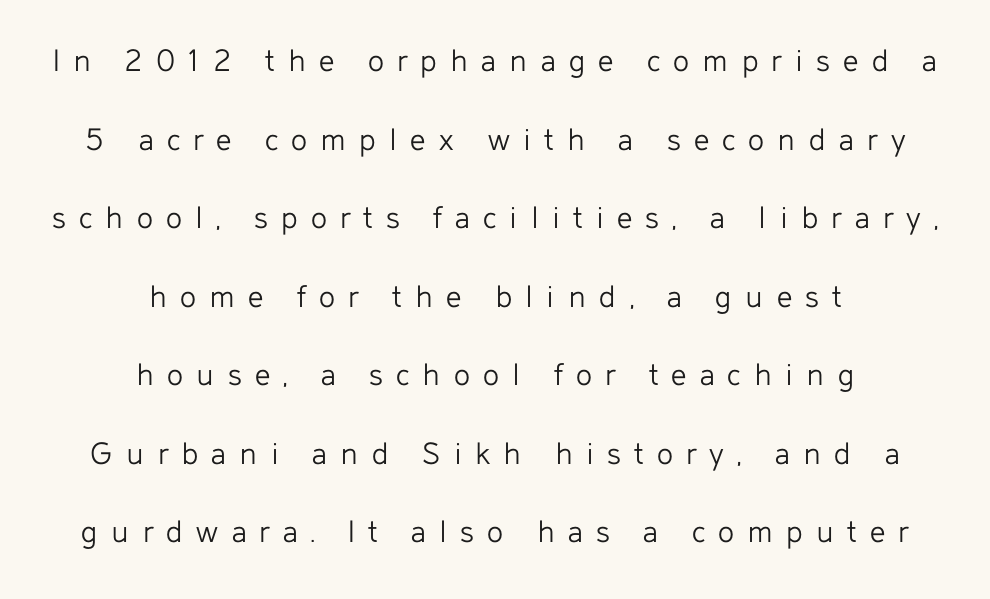
The image shows 34 px light sans-serif type, upright; set centered, loose line spacing (2.31x), unusually wide letter spacing (+0.39 em), not underlined; low stroke contrast and a medium x-height.
